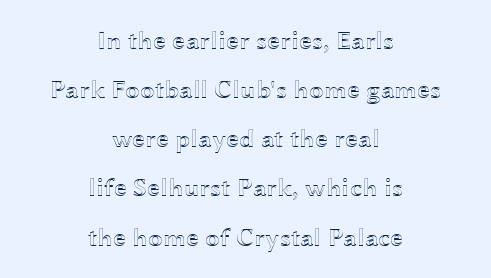
{"italic": "no", "underline": "no", "align": "center", "line_spacing_ratio": 1.89, "letter_spacing": "normal", "letter_spacing_em": 0.0, "glyph_px": 26}
